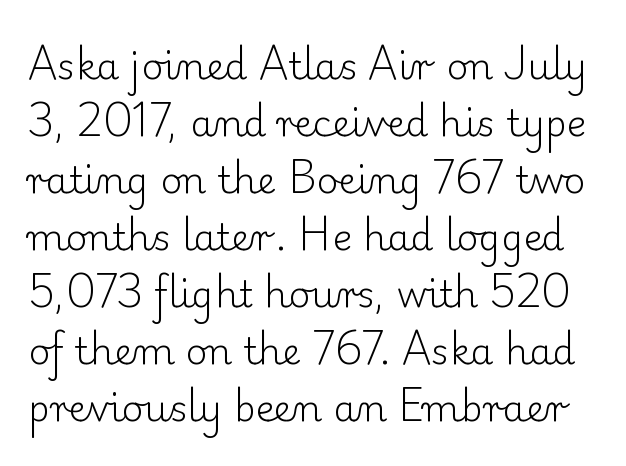
{"italic": "no", "bold": "no", "weight": "light", "width": "normal", "stroke_contrast": "low", "x_height": "small", "monospaced": "no", "underline": "no", "line_spacing": "normal", "line_spacing_ratio": 1.54, "letter_spacing": "normal", "letter_spacing_em": 0.0, "glyph_px": 37}
